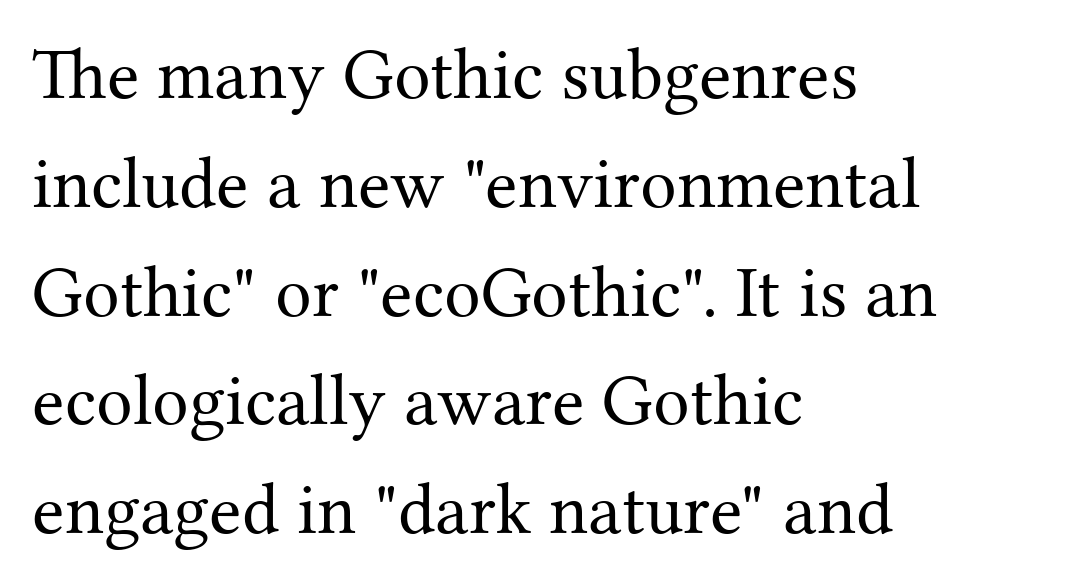
{"serif": "yes", "italic": "no", "bold": "no", "weight": "regular", "width": "normal", "stroke_contrast": "medium", "x_height": "medium", "monospaced": "no", "underline": "no", "align": "left", "line_spacing": "normal", "line_spacing_ratio": 1.49, "letter_spacing": "normal", "letter_spacing_em": 0.0, "glyph_px": 73}
